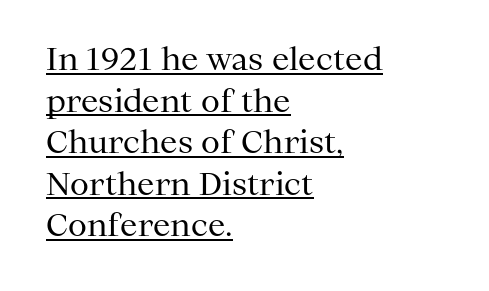
The image shows 31 px regular-weight serif type, upright; set left-aligned, normal line spacing (1.34x), normal letter spacing, underlined; medium stroke contrast and a medium x-height.
